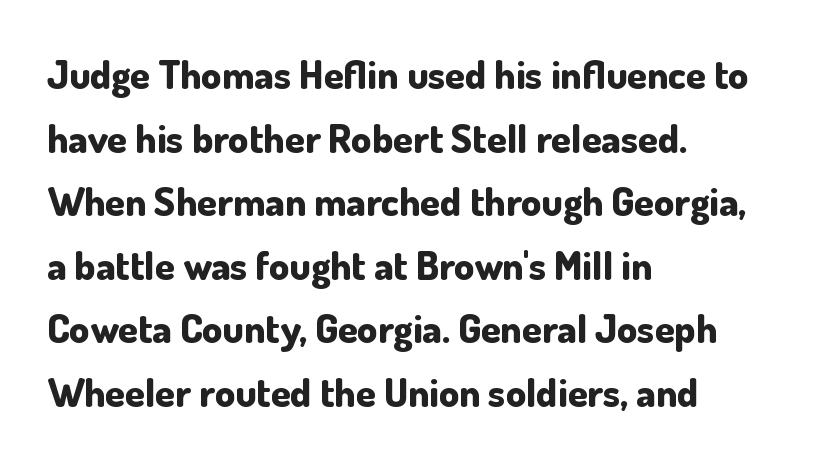
{"serif": "no", "italic": "no", "bold": "yes", "weight": "bold", "width": "normal", "stroke_contrast": "low", "x_height": "small", "monospaced": "no", "underline": "no", "align": "left", "line_spacing": "normal", "line_spacing_ratio": 1.59, "letter_spacing": "normal", "letter_spacing_em": 0.0, "glyph_px": 40}
